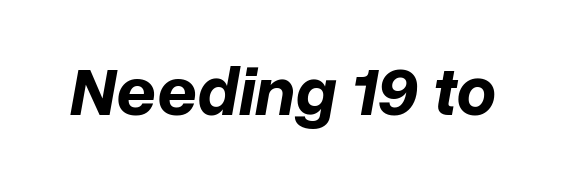
Q: Is the text bold? A: Yes.
Q: Is the text italic (slanted)? A: Yes, it leans right by about 10 degrees.
Q: Is the text underlined? A: No.
Q: Is the spacing between letters normal or unusually wide? A: Normal.
Q: Width (condensed, normal, or wide)? A: Normal.
Q: Stroke contrast? A: Low.
Q: x-height? A: Medium.
Q: Monospaced? A: No.
